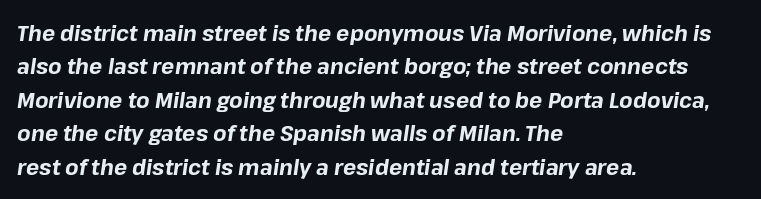
The text block is weighted toward the left margin, trailing off unevenly rightward. Baseline-to-baseline distance is the conventional proportion of letter height. Lines of text with bare space underneath. This rendering leaves character spacing at its baseline value. Is the type slanted? Yes — the strokes lean at a clear angle.
